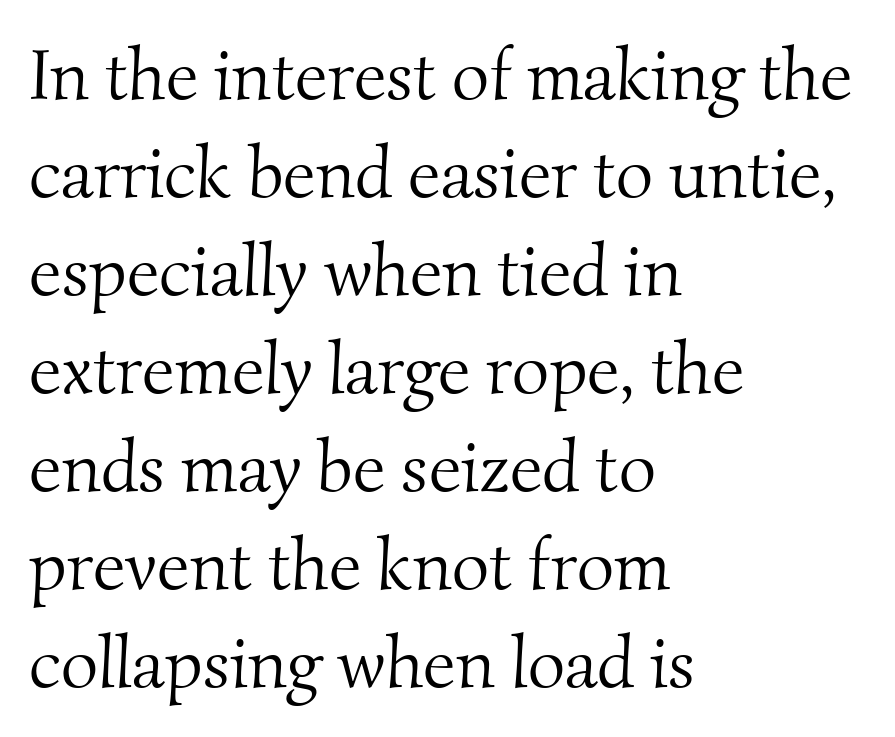
This rendering leaves character spacing at its baseline value. Leading matches the norm, producing a regular column. Each row of text sits above clean, open space. The rag falls on the right side of this text block. The strokes carry an ordinary text weight at most. You could not count columns in this text — the font is proportionally spaced.
